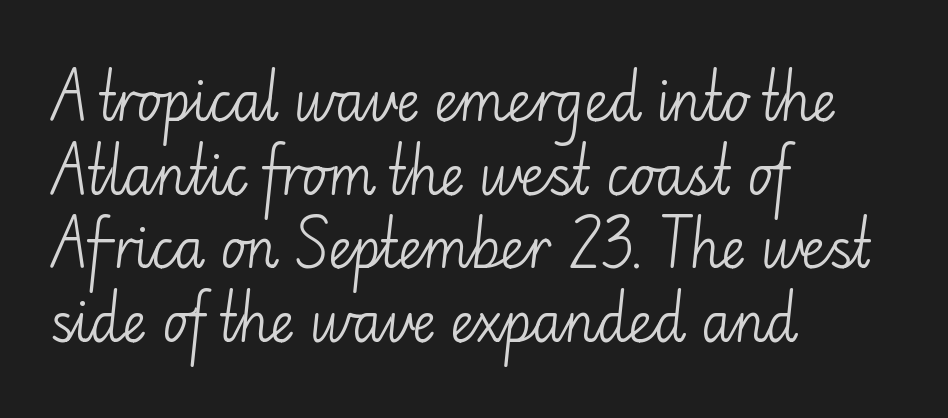
{"serif": "no", "bold": "no", "weight": "light", "width": "normal", "stroke_contrast": "low", "x_height": "small", "monospaced": "no", "underline": "no", "align": "left", "line_spacing": "normal", "line_spacing_ratio": 1.39, "letter_spacing": "normal", "letter_spacing_em": 0.0, "glyph_px": 53}
